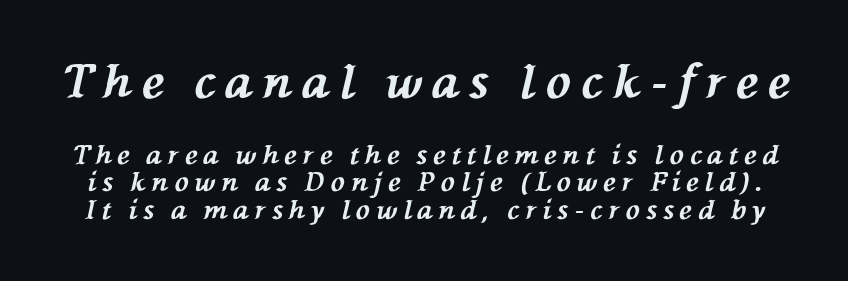
The image shows 46 px bold type, italic (leaning left); set tight line spacing (1.05x), unusually wide letter spacing (+0.23 em), not underlined; the first (top) block is 1.77x larger; medium stroke contrast and a medium x-height.
